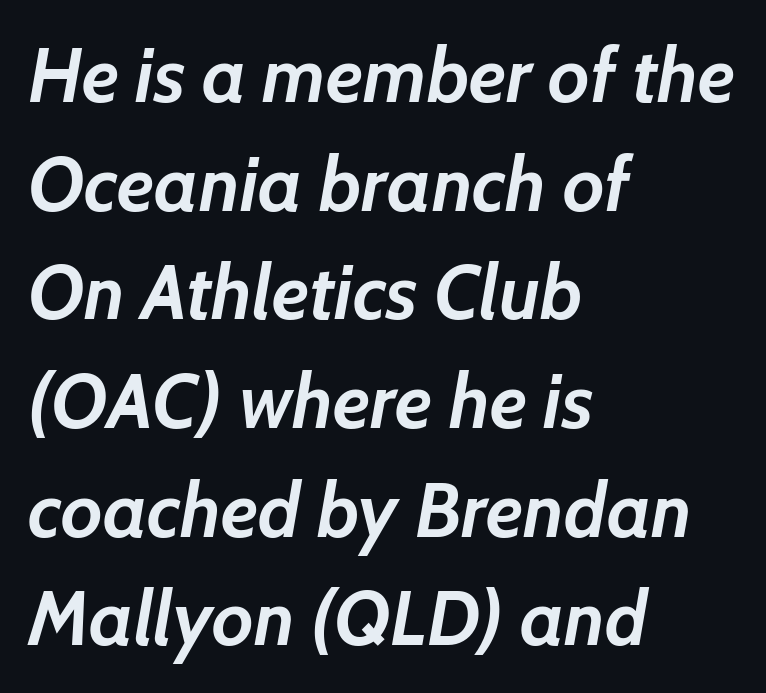
Varying glyph widths throughout — classic text-font behaviour. Does the leading feel generous? No, just average. Would a proofreader flag this as italicized? Yes. There is no visible air inserted between adjacent glyphs.
